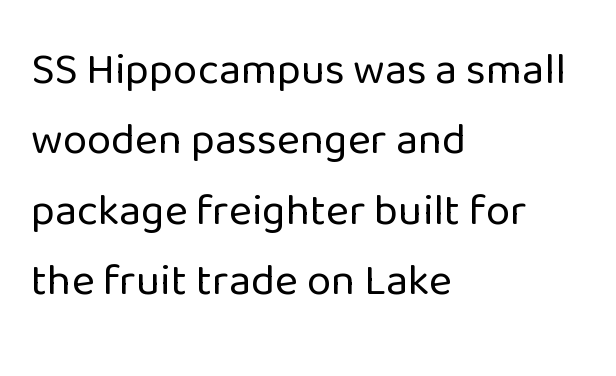
Q: Is the text bold? A: No.
Q: Is the text italic (slanted)? A: No, it is upright.
Q: Is the typeface a serif or a sans-serif typeface? A: Sans-serif.
Q: Is the text underlined? A: No.
Q: How is the paragraph aligned? A: Left-aligned.
Q: Is the spacing between letters normal or unusually wide? A: Normal.
Q: Is the spacing between lines tight, normal or loose? A: Normal.
Q: Width (condensed, normal, or wide)? A: Normal.
Q: Stroke contrast? A: Low.
Q: x-height? A: Medium.
Q: Monospaced? A: No.
